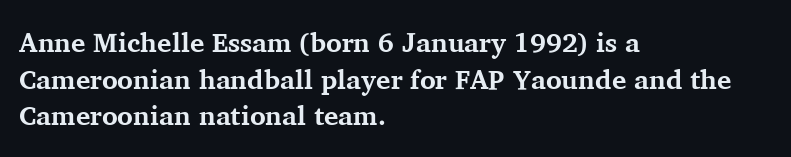
Q: Is the text bold? A: Yes.
Q: Is the text italic (slanted)? A: No, it is upright.
Q: Is the text underlined? A: No.
Q: How is the paragraph aligned? A: Left-aligned.
Q: Is the spacing between letters normal or unusually wide? A: Normal.
Q: Is the spacing between lines tight, normal or loose? A: Normal.
